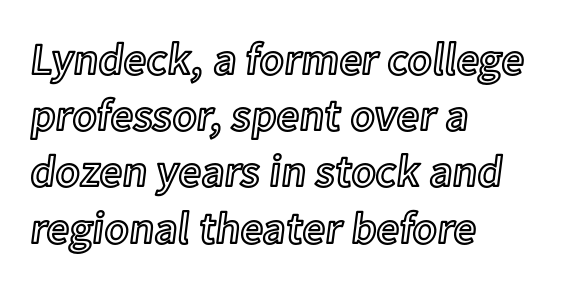
The image shows 45 px text type; set left-aligned, normal line spacing (1.25x), normal letter spacing, not underlined; a medium x-height.
